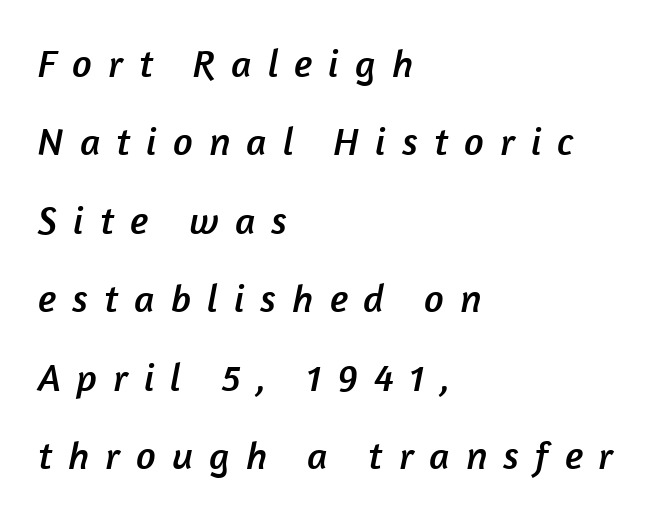
Q: Is the typeface a serif or a sans-serif typeface? A: Sans-serif.
Q: Is the text underlined? A: No.
Q: How is the paragraph aligned? A: Left-aligned.
Q: Is the spacing between letters normal or unusually wide? A: Unusually wide.
Q: Is the spacing between lines tight, normal or loose? A: Loose.
Q: Width (condensed, normal, or wide)? A: Normal.
Q: Stroke contrast? A: Low.
Q: x-height? A: Medium.
Q: Monospaced? A: No.
